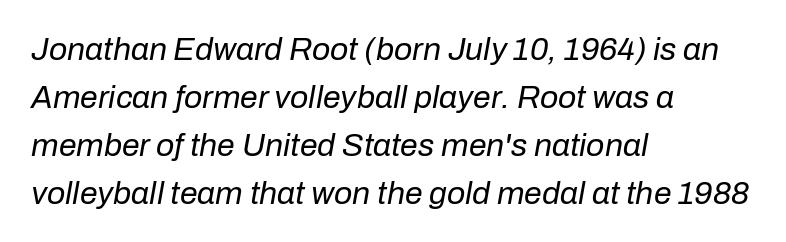
{"italic": "yes", "lean": "right", "slant_degrees": 10, "bold": "no", "weight": "regular", "width": "normal", "stroke_contrast": "low", "x_height": "medium", "monospaced": "no", "underline": "no", "align": "left", "line_spacing": "normal", "line_spacing_ratio": 1.5, "letter_spacing": "normal", "letter_spacing_em": 0.0, "glyph_px": 32}
